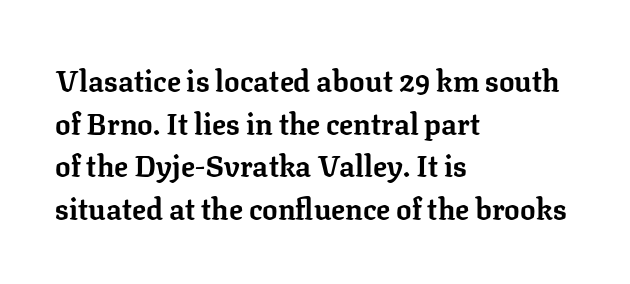
The image shows 29 px bold serif type, upright; set left-aligned, normal line spacing (1.47x), normal letter spacing, not underlined; low stroke contrast and a medium x-height.
